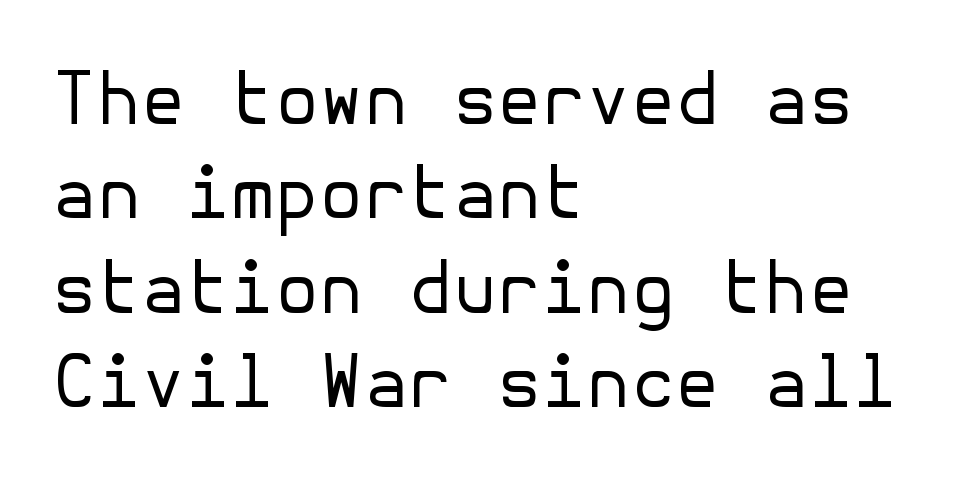
The gap between lines stays unmarked. The lines sit at an ordinary, default distance from one another. Each letter's strokes conclude bluntly, with no projecting serifs. Does the copy run flush right? No — it runs flush left.
